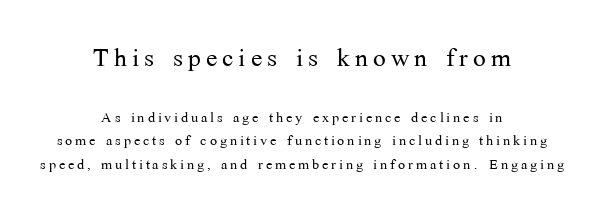
The image shows 34 px light serif type, upright; set centered, line spacing 1.23x, not underlined; the first (top) block is 1.79x larger; medium stroke contrast and a medium x-height.
